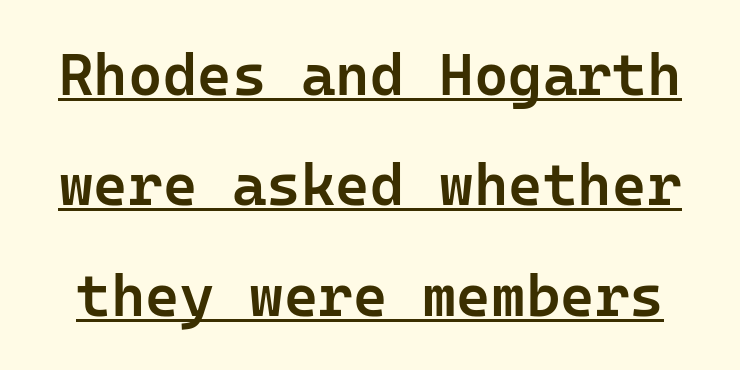
{"serif": "no", "italic": "no", "bold": "semi", "weight": "semibold", "width": "normal", "stroke_contrast": "low", "x_height": "medium", "monospaced": "yes", "underline": "yes", "line_spacing_ratio": 1.87, "letter_spacing": "normal", "letter_spacing_em": 0.0, "glyph_px": 59}
